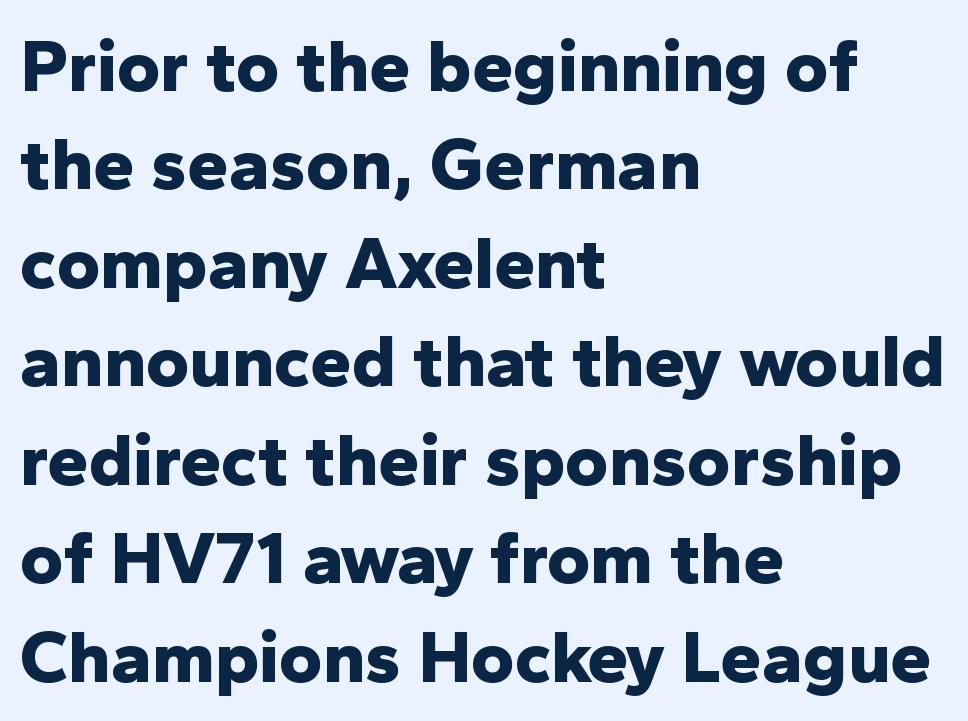
Typographically, this falls in the sans-serif category. You could not count columns in this text — the font is proportionally spaced. Teacher's note: observe the even left margin — that is flush-left alignment. Nobody touched the tracking dial on this one.
